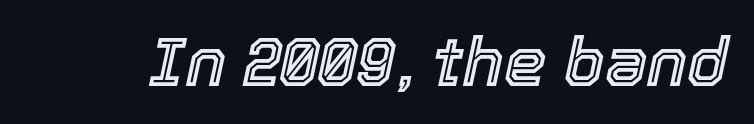
The image shows 68 px text type, italic (leaning right); set normal letter spacing, not underlined; a medium x-height.
